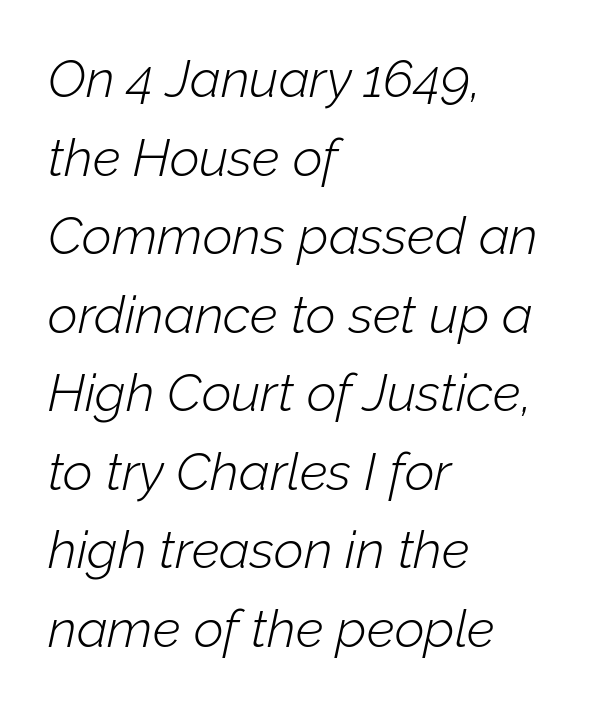
{"italic": "yes", "lean": "right", "slant_degrees": 12, "bold": "no", "weight": "light", "width": "normal", "stroke_contrast": "low", "x_height": "medium", "monospaced": "no", "underline": "no", "align": "left", "line_spacing": "normal", "line_spacing_ratio": 1.51, "letter_spacing": "normal", "letter_spacing_em": 0.0, "glyph_px": 52}
